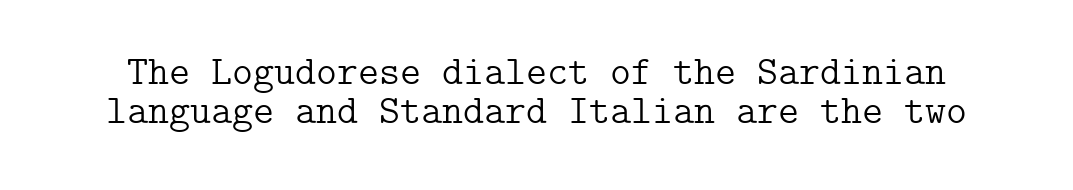
Honestly, the rows look squashed on top of each other. In terms of posture, this sample is upright. Is the letter spacing exaggerated? No — it looks like the ordinary default. The space beneath each line is pristine and unruled.
